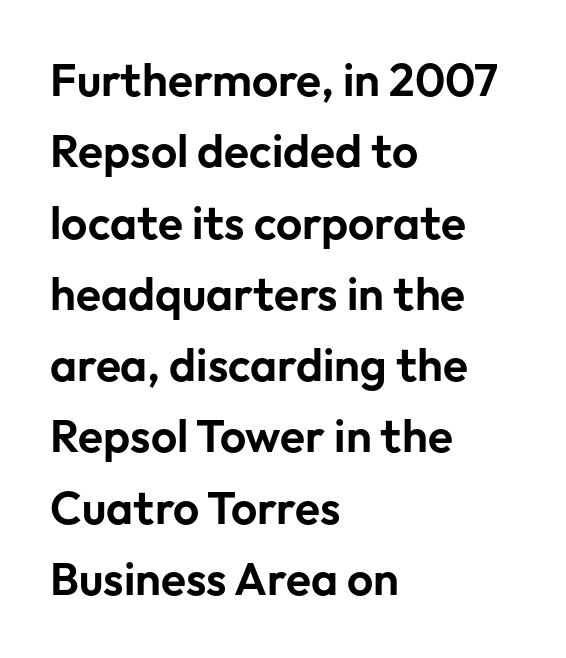
Q: Is the text italic (slanted)? A: No, it is upright.
Q: Is the typeface a serif or a sans-serif typeface? A: Sans-serif.
Q: Is the text underlined? A: No.
Q: How is the paragraph aligned? A: Left-aligned.
Q: Is the spacing between letters normal or unusually wide? A: Normal.
Q: Is the spacing between lines tight, normal or loose? A: Normal.
Q: Width (condensed, normal, or wide)? A: Normal.
Q: Stroke contrast? A: Low.
Q: x-height? A: Medium.
Q: Monospaced? A: No.
